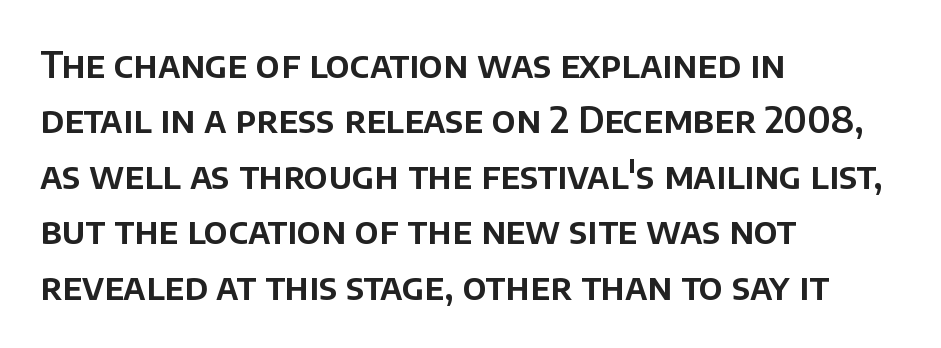
{"serif": "no", "italic": "no", "width": "normal", "stroke_contrast": "low", "x_height": "large", "monospaced": "no", "underline": "no", "align": "left", "line_spacing": "normal", "line_spacing_ratio": 1.54, "letter_spacing": "normal", "letter_spacing_em": 0.0, "glyph_px": 36}
